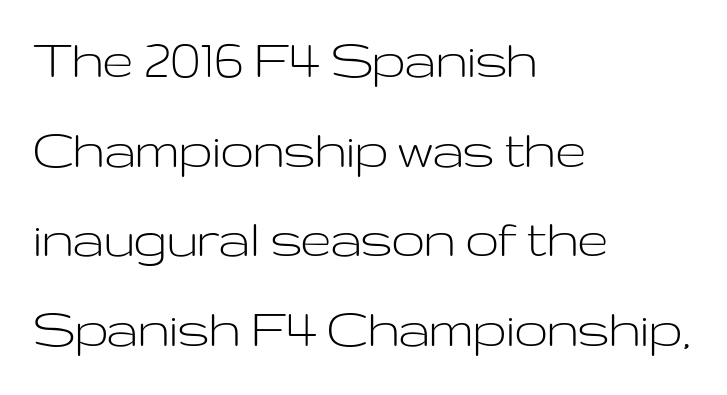
The image shows 59 px light, wide sans-serif type, upright; set left-aligned, normal line spacing (1.52x), normal letter spacing, not underlined; low stroke contrast and a medium x-height.
